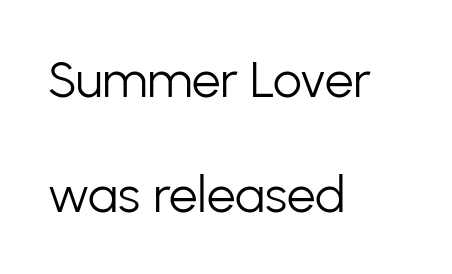
Q: Is the text bold? A: No.
Q: Is the text italic (slanted)? A: No, it is upright.
Q: Is the typeface a serif or a sans-serif typeface? A: Sans-serif.
Q: Is the text underlined? A: No.
Q: How is the paragraph aligned? A: Left-aligned.
Q: Is the spacing between letters normal or unusually wide? A: Normal.
Q: Is the spacing between lines tight, normal or loose? A: Loose.
Q: Width (condensed, normal, or wide)? A: Normal.
Q: Stroke contrast? A: Low.
Q: x-height? A: Medium.
Q: Monospaced? A: No.
